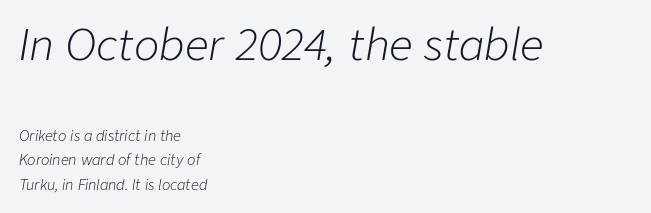
{"italic": "yes", "lean": "right", "slant_degrees": 9, "bold": "no", "weight": "light", "width": "normal", "stroke_contrast": "low", "x_height": "medium", "monospaced": "no", "underline": "no", "align": "left", "line_spacing_ratio": 1.76, "letter_spacing": "normal", "letter_spacing_em": 0.0, "larger_block": "first", "size_ratio": 3.0, "glyph_px": 42}
